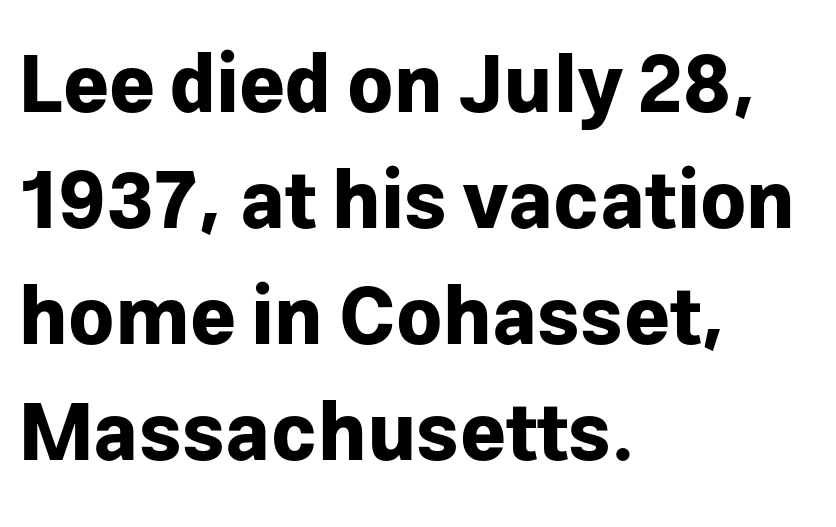
{"serif": "no", "italic": "no", "bold": "yes", "weight": "bold", "width": "normal", "stroke_contrast": "low", "x_height": "medium", "monospaced": "no", "underline": "no", "align": "left", "line_spacing": "normal", "line_spacing_ratio": 1.47, "letter_spacing": "normal", "letter_spacing_em": 0.0, "glyph_px": 79}
